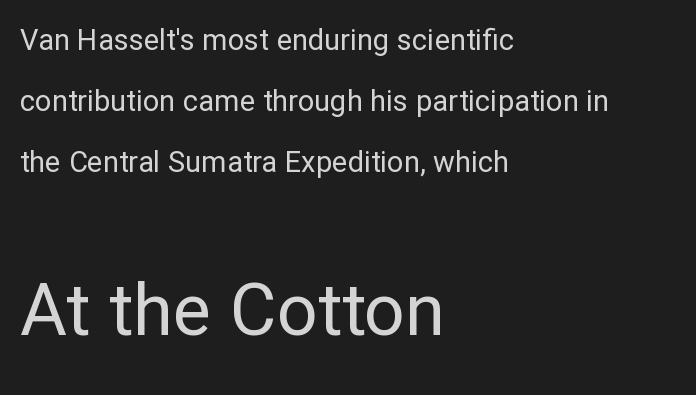
Q: Is the text bold? A: No.
Q: Is the text italic (slanted)? A: No, it is upright.
Q: Is the typeface a serif or a sans-serif typeface? A: Sans-serif.
Q: Is the text underlined? A: No.
Q: How is the paragraph aligned? A: Left-aligned.
Q: Is the spacing between letters normal or unusually wide? A: Normal.
Q: Is the spacing between lines tight, normal or loose? A: Loose.
Q: Which block of text is set in a larger size, the first (top) or the second (bottom)? A: The second (bottom) one.
Q: Width (condensed, normal, or wide)? A: Normal.
Q: Stroke contrast? A: Low.
Q: x-height? A: Medium.
Q: Monospaced? A: No.
